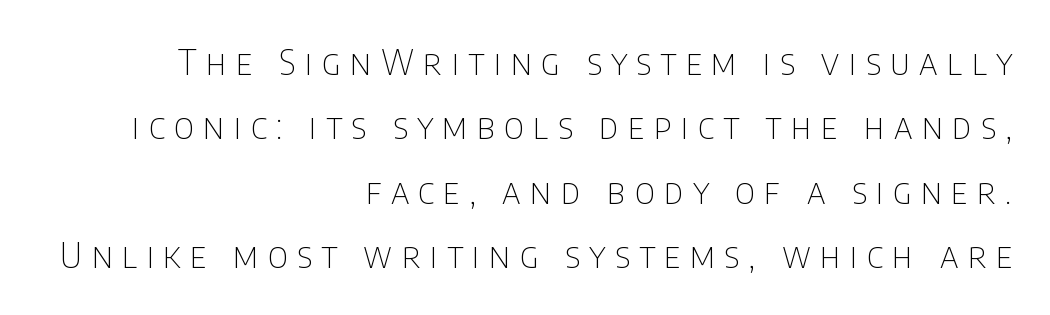
{"serif": "no", "italic": "no", "bold": "no", "weight": "thin", "width": "condensed", "stroke_contrast": "low", "x_height": "large", "monospaced": "no", "underline": "no", "align": "right", "line_spacing_ratio": 1.84, "letter_spacing": "wide", "letter_spacing_em": 0.27, "glyph_px": 35}
